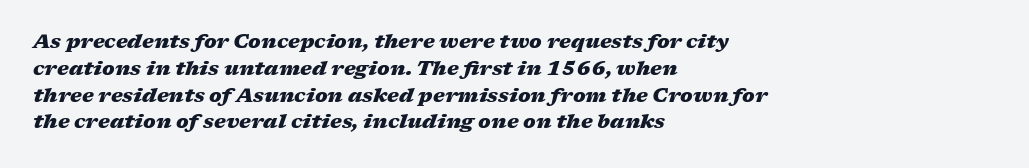
{"italic": "yes", "lean": "right", "slant_degrees": 17, "bold": "yes", "underline": "no", "align": "left", "line_spacing": "normal", "line_spacing_ratio": 1.34, "letter_spacing": "normal", "letter_spacing_em": 0.0, "glyph_px": 20}
